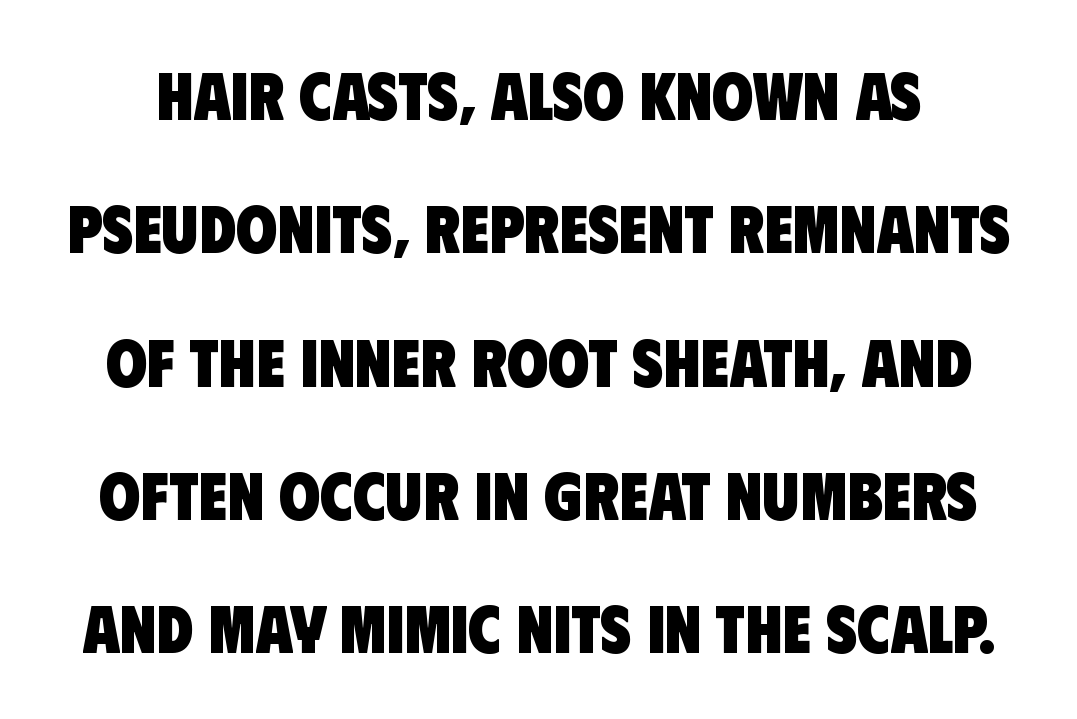
Q: Is the text bold? A: Yes.
Q: Is the typeface a serif or a sans-serif typeface? A: Sans-serif.
Q: Is the text underlined? A: No.
Q: Is the spacing between letters normal or unusually wide? A: Normal.
Q: Is the spacing between lines tight, normal or loose? A: Loose.
Q: Width (condensed, normal, or wide)? A: Condensed.
Q: Stroke contrast? A: Low.
Q: x-height? A: Large.
Q: Monospaced? A: No.
